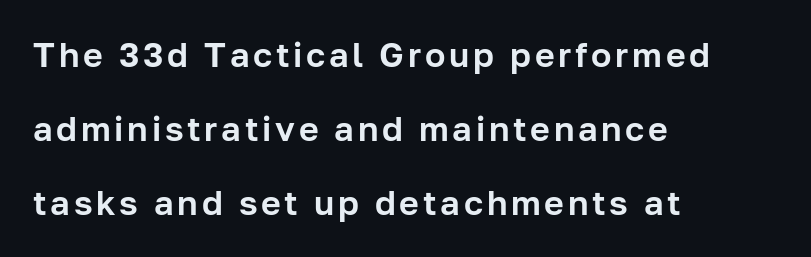
Q: Is the text italic (slanted)? A: No, it is upright.
Q: Is the typeface a serif or a sans-serif typeface? A: Sans-serif.
Q: Is the text underlined? A: No.
Q: How is the paragraph aligned? A: Left-aligned.
Q: Is the spacing between lines tight, normal or loose? A: Loose.
Q: Width (condensed, normal, or wide)? A: Normal.
Q: Stroke contrast? A: Low.
Q: x-height? A: Medium.
Q: Monospaced? A: No.
